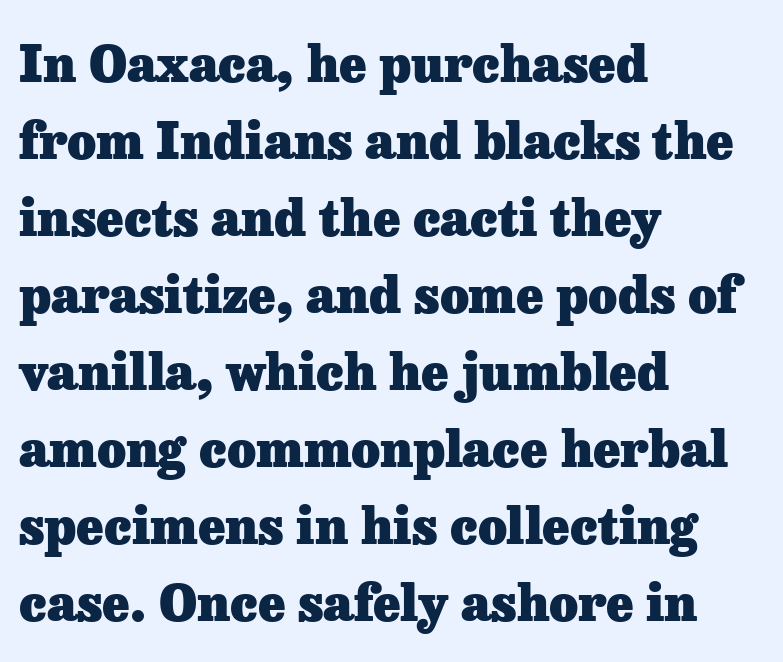
The image shows 50 px heavy serif type, upright; set left-aligned, normal line spacing (1.54x), normal letter spacing, not underlined; low stroke contrast and a medium x-height.
